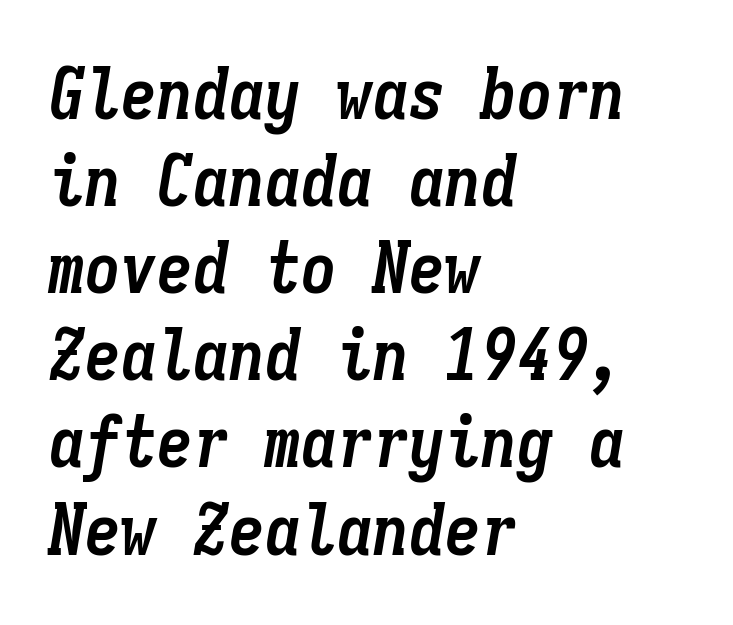
{"italic": "yes", "lean": "right", "slant_degrees": 9, "bold": "yes", "weight": "semibold", "width": "condensed", "stroke_contrast": "low", "x_height": "medium", "monospaced": "yes", "underline": "no", "align": "left", "line_spacing_ratio": 1.21, "letter_spacing": "normal", "letter_spacing_em": 0.0, "glyph_px": 72}
